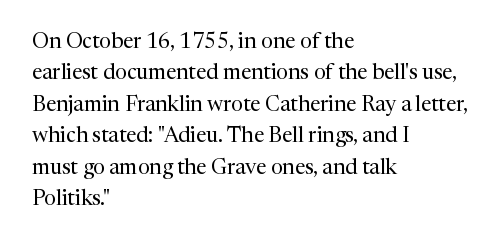
Each row of text sits above clean, open space. Italic? Not at all — the glyphs are vertical. Typeset ragged right — the left edge is the straight one. Each word holds together tightly as a unit, with standard inter-letter gaps. Interline gaps are of average width in this sample.
